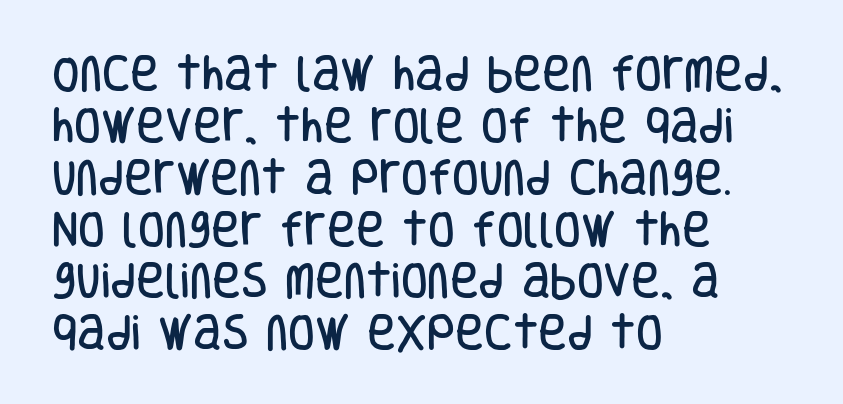
This rendering uses left alignment, leaving the right contour irregular. A typesetter would mark this as roman, not italic. Check where the strokes stop: nothing finishes them off — pure sans. The designer left line spacing at the default. Looks like regular typesetting: each glyph gets only the width it needs. Nothing unusual about the tracking: characters are spaced as the font intends.
